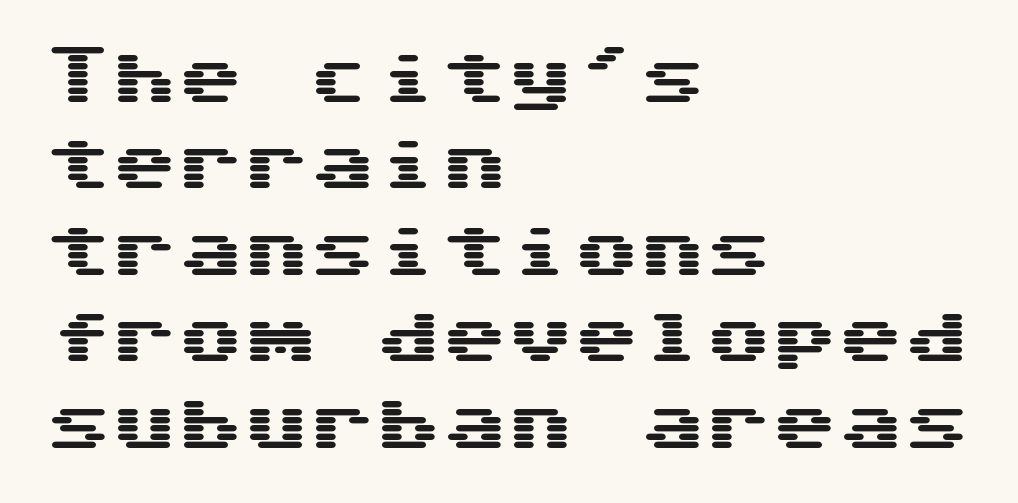
The letters stand upright; this is a roman face. Underlining? Definitely not there. The letters march in equal steps, a hallmark of fixed-pitch type. Visually the block forms a straight wall on the left and a jagged coastline on the right.
